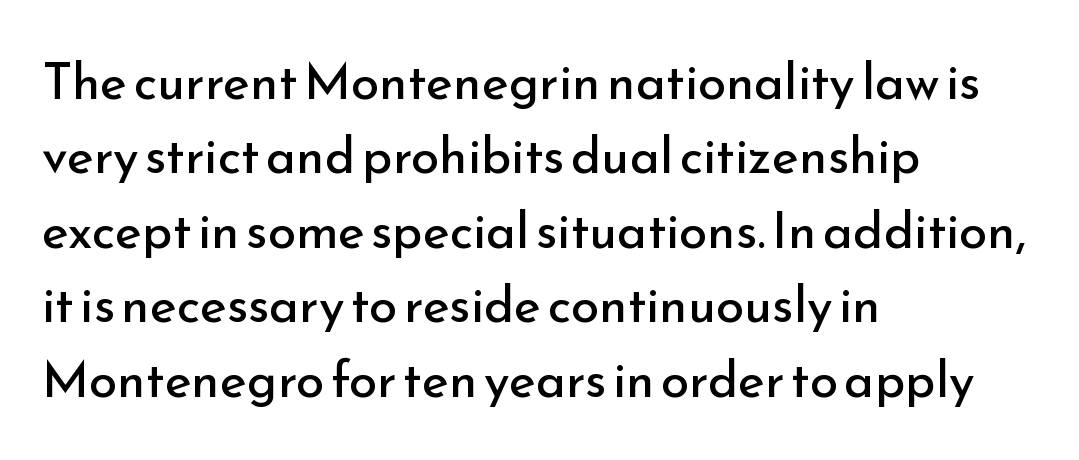
{"serif": "no", "italic": "no", "bold": "no", "weight": "regular", "width": "normal", "stroke_contrast": "low", "x_height": "small", "monospaced": "no", "underline": "no", "align": "left", "line_spacing": "normal", "line_spacing_ratio": 1.46, "letter_spacing": "normal", "letter_spacing_em": 0.0, "glyph_px": 51}
